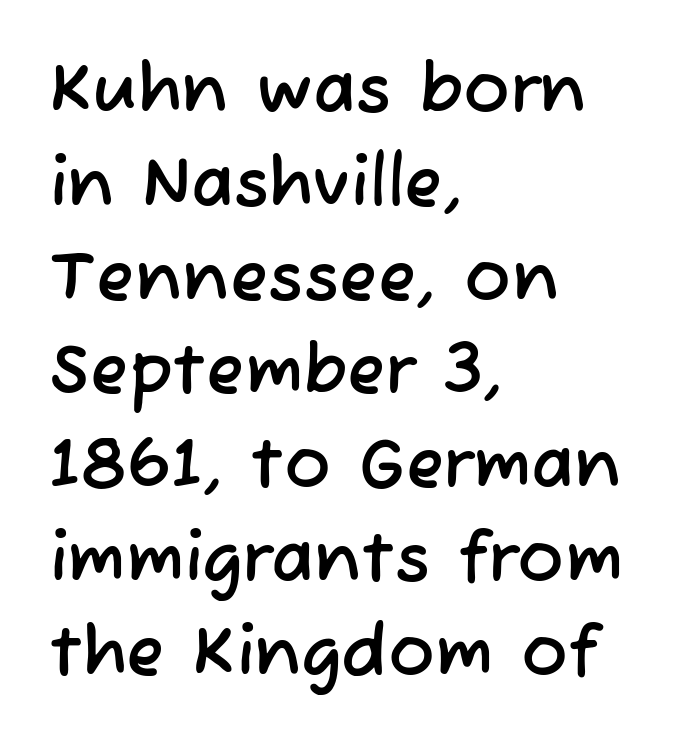
Q: Is the typeface a serif or a sans-serif typeface? A: Sans-serif.
Q: Is the text underlined? A: No.
Q: How is the paragraph aligned? A: Left-aligned.
Q: Is the spacing between letters normal or unusually wide? A: Normal.
Q: Is the spacing between lines tight, normal or loose? A: Normal.
Q: Width (condensed, normal, or wide)? A: Normal.
Q: Stroke contrast? A: Low.
Q: x-height? A: Medium.
Q: Monospaced? A: No.
